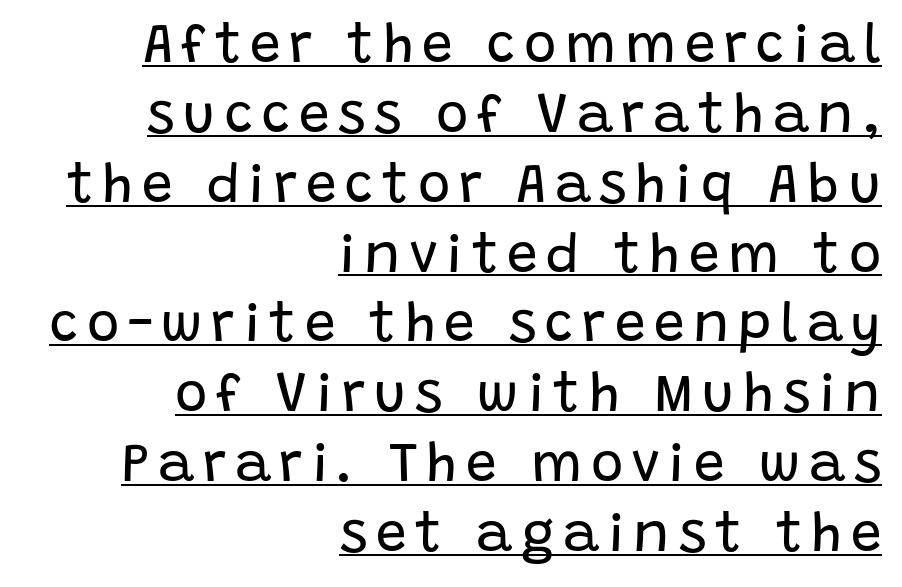
Q: Is the text bold? A: No.
Q: Is the text italic (slanted)? A: No, it is upright.
Q: Is the typeface a serif or a sans-serif typeface? A: Sans-serif.
Q: Is the text underlined? A: Yes.
Q: How is the paragraph aligned? A: Right-aligned.
Q: Is the spacing between lines tight, normal or loose? A: Normal.
Q: Width (condensed, normal, or wide)? A: Normal.
Q: Stroke contrast? A: Low.
Q: x-height? A: Large.
Q: Monospaced? A: No.
